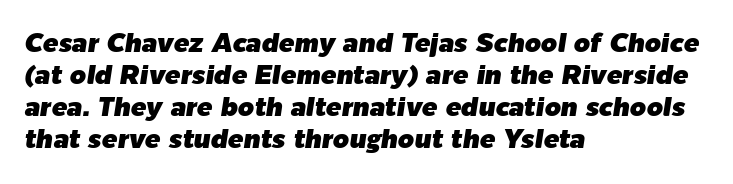
Q: Is the text italic (slanted)? A: Yes, it leans right by about 9 degrees.
Q: Is the text underlined? A: No.
Q: How is the paragraph aligned? A: Left-aligned.
Q: Is the spacing between letters normal or unusually wide? A: Normal.
